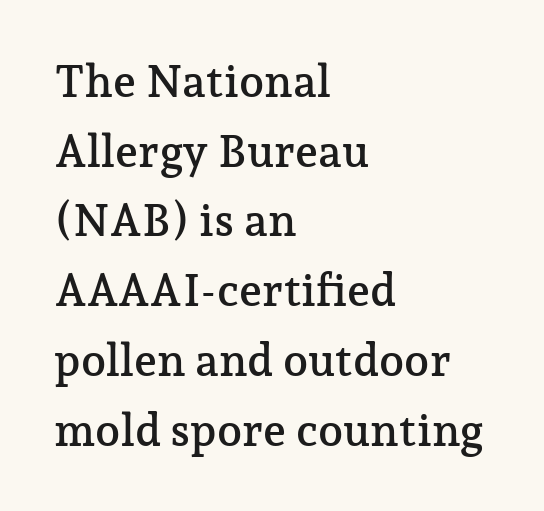
The image shows 45 px serif type, upright; set left-aligned, normal line spacing (1.55x), normal letter spacing, not underlined; low stroke contrast and a medium x-height.
